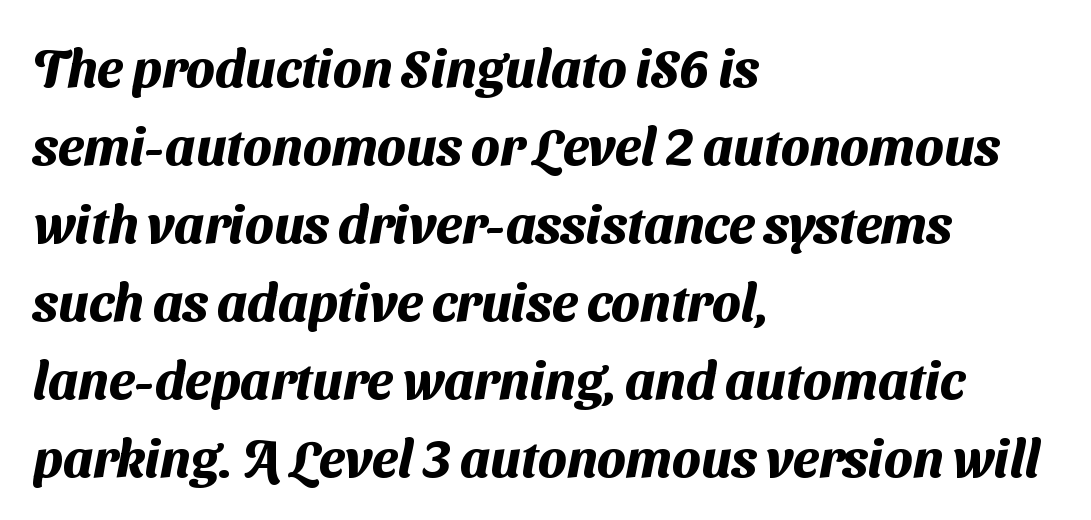
Default kerning and tracking; the words read as compact shapes. Pretty heavy lettering here — definitely bold. Underline: absent. Looks like regular typesetting: each glyph gets only the width it needs.
